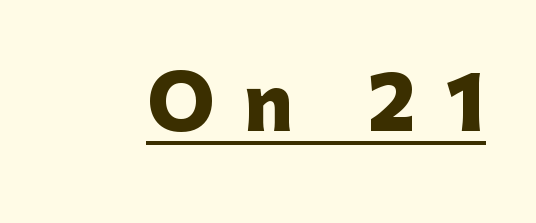
{"serif": "no", "italic": "no", "bold": "yes", "weight": "heavy", "width": "normal", "stroke_contrast": "low", "x_height": "medium", "monospaced": "no", "underline": "yes", "letter_spacing": "wide", "letter_spacing_em": 0.41, "glyph_px": 73}
